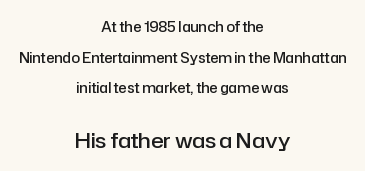
Q: Is the text bold? A: Semi-bold.
Q: Is the text italic (slanted)? A: No, it is upright.
Q: Is the text underlined? A: No.
Q: How is the paragraph aligned? A: Centered.
Q: Is the spacing between letters normal or unusually wide? A: Normal.
Q: Is the spacing between lines tight, normal or loose? A: Loose.
Q: Which block of text is set in a larger size, the first (top) or the second (bottom)? A: The second (bottom) one.
